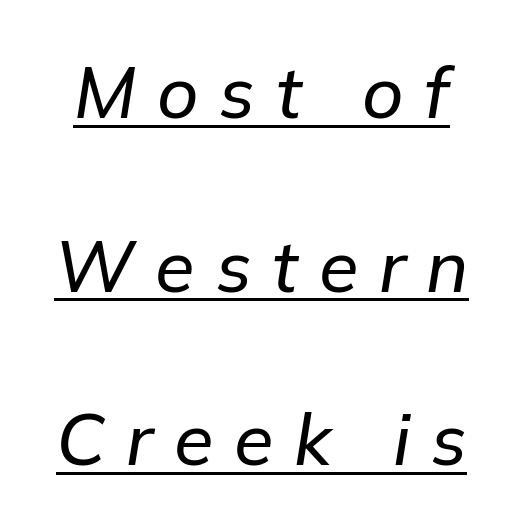
{"italic": "yes", "lean": "right", "slant_degrees": 9, "width": "normal", "stroke_contrast": "low", "x_height": "medium", "monospaced": "no", "underline": "yes", "line_spacing": "loose", "line_spacing_ratio": 2.41, "letter_spacing": "wide", "letter_spacing_em": 0.29, "glyph_px": 72}
